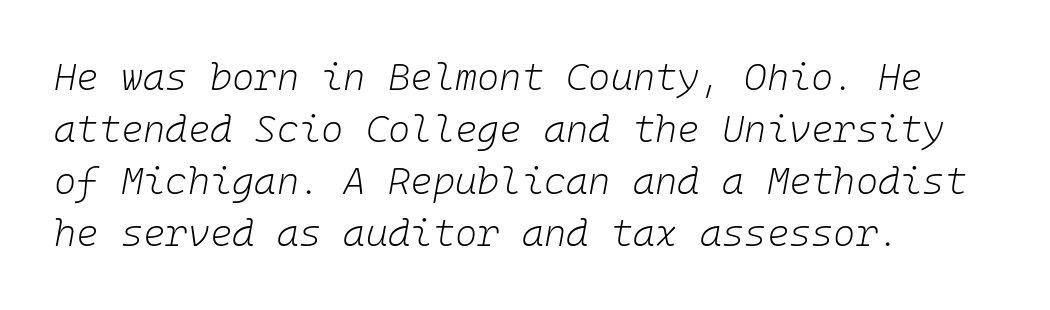
The image shows 38 px light type, italic (leaning right), monospaced; set left-aligned, normal line spacing (1.37x), normal letter spacing, not underlined; low stroke contrast and a medium x-height.
